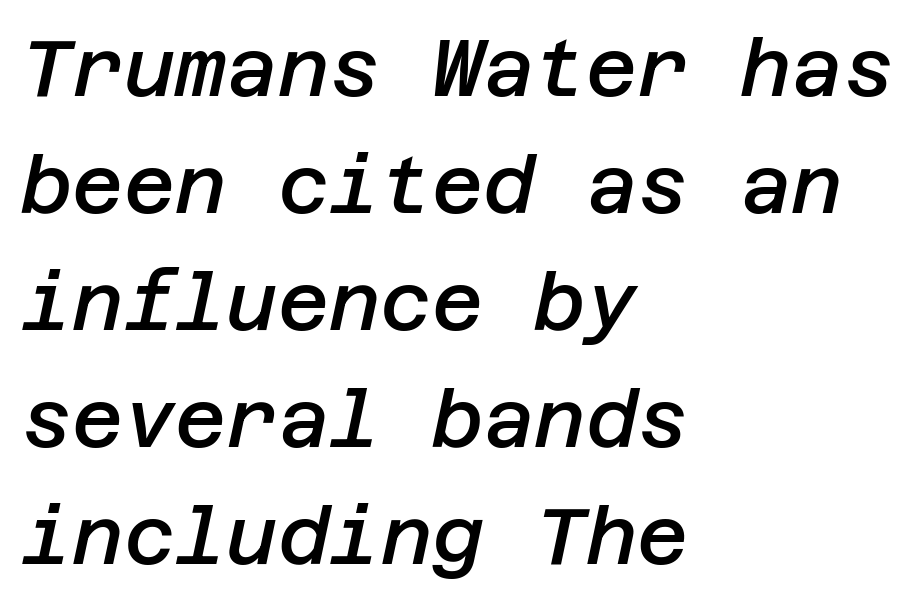
The image shows 79 px semibold type, italic (leaning right); set left-aligned, normal line spacing (1.48x), normal letter spacing, not underlined; low stroke contrast and a large x-height.
